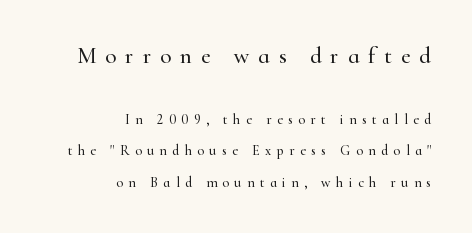
The image shows 23 px text type, upright; set right-aligned, loose line spacing (2.24x), unusually wide letter spacing (+0.39 em), not underlined; the first (top) block is 1.64x larger.
